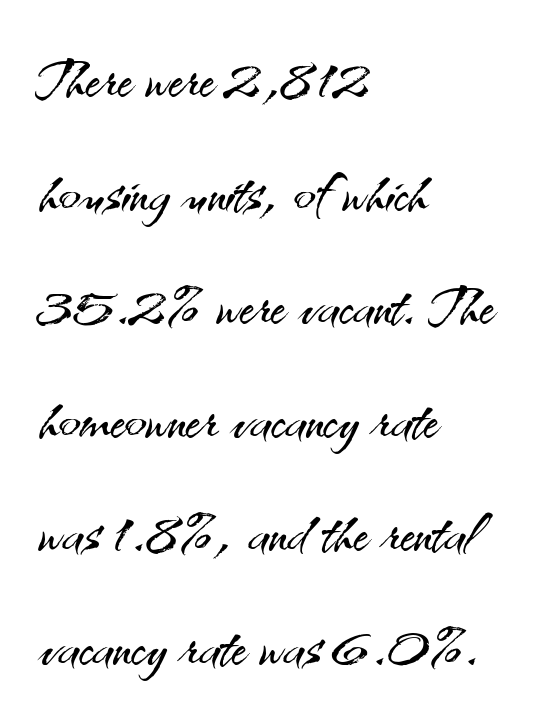
Whoever set this chose a conventional vertical rhythm. A bare baseline throughout the passage. The gaps between neighbouring characters are ordinary and unremarkable. Bold? No — there's no thickening of the strokes. Character widths vary here, with narrow letters taking less room than wide ones. If you drew a ruler down the left edge, every line would touch it.
